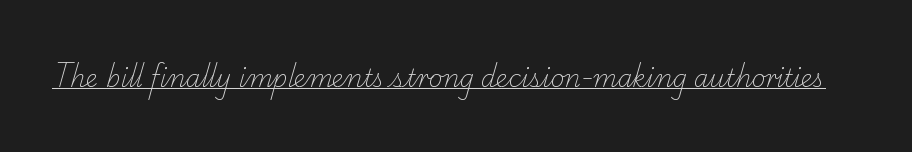
Underlining? Definitely there. The weight tops out at a normal text grade. Does extra space separate the letters? No, they use regular spacing.
